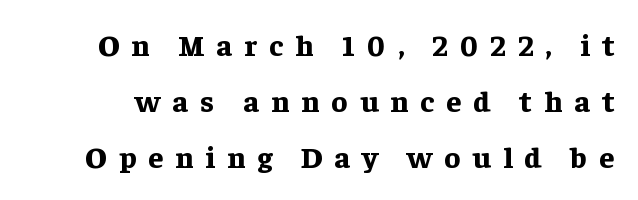
{"serif": "yes", "italic": "no", "bold": "yes", "weight": "bold", "width": "normal", "stroke_contrast": "low", "x_height": "medium", "monospaced": "no", "underline": "no", "line_spacing_ratio": 1.87, "letter_spacing": "wide", "letter_spacing_em": 0.4, "glyph_px": 30}
